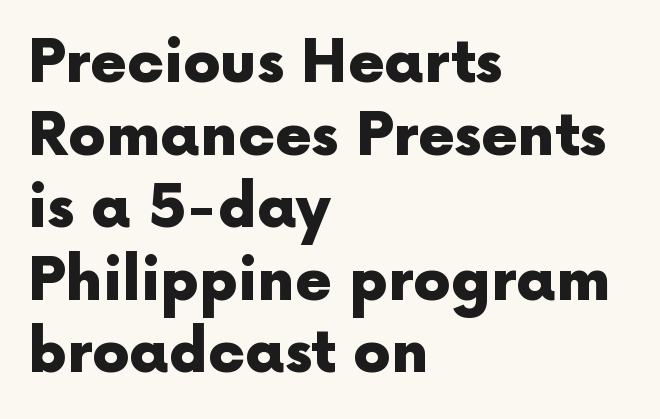
The image shows 59 px heavy sans-serif type, upright; set left-aligned, line spacing 1.23x, normal letter spacing, not underlined; a medium x-height.
